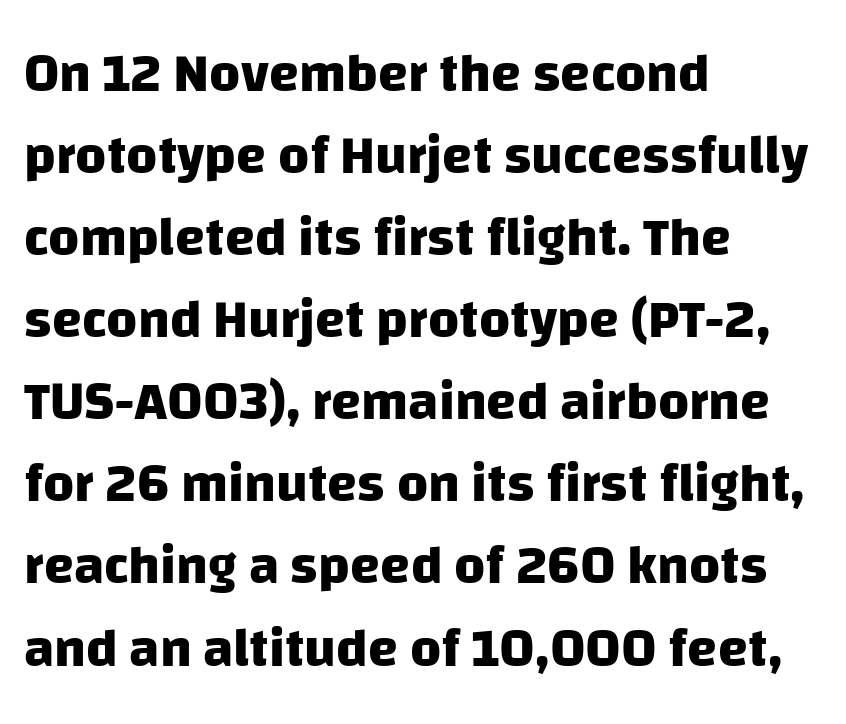
The image shows 54 px heavy sans-serif type; set left-aligned, normal line spacing (1.52x), normal letter spacing, not underlined; low stroke contrast and a large x-height.
